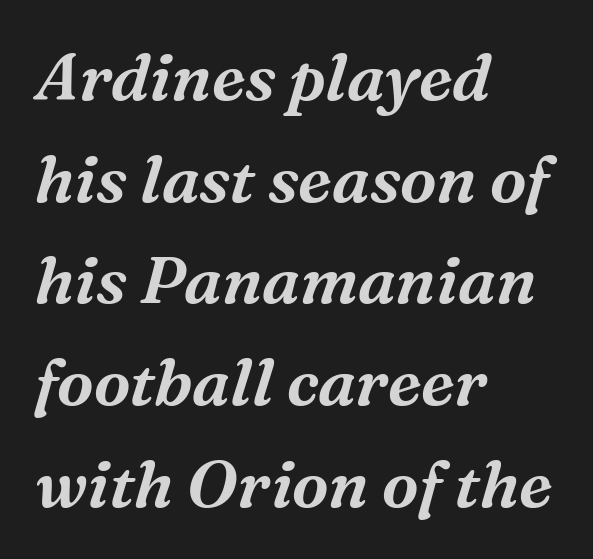
{"serif": "yes", "italic": "yes", "lean": "right", "slant_degrees": 16, "width": "normal", "stroke_contrast": "medium", "x_height": "medium", "monospaced": "no", "underline": "no", "align": "left", "line_spacing": "normal", "line_spacing_ratio": 1.54, "letter_spacing": "normal", "letter_spacing_em": 0.0, "glyph_px": 66}
